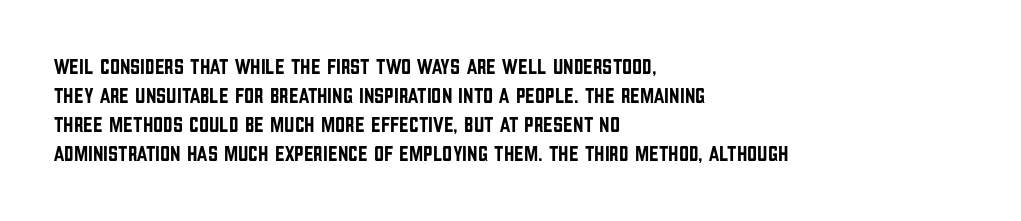
It's the straight-up-and-down kind of type. The horizontal fit of the characters is conventional and even. These lines are set flush left with a ragged right edge. Glance below the letters and you will spot only blank space.
